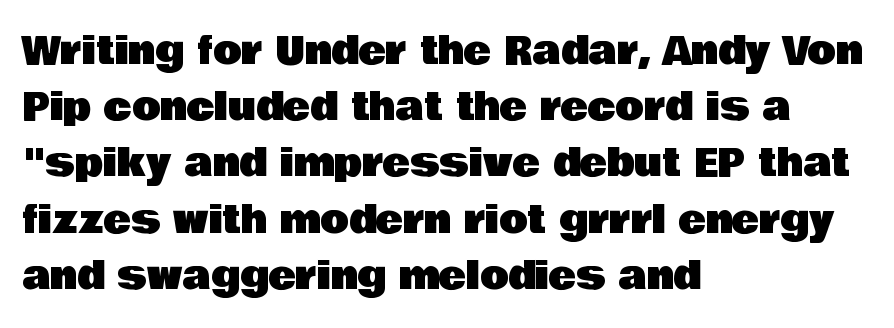
Q: Is the text italic (slanted)? A: No, it is upright.
Q: Is the typeface a serif or a sans-serif typeface? A: Sans-serif.
Q: Is the text underlined? A: No.
Q: How is the paragraph aligned? A: Left-aligned.
Q: Is the spacing between letters normal or unusually wide? A: Normal.
Q: Is the spacing between lines tight, normal or loose? A: Normal.
Q: Width (condensed, normal, or wide)? A: Normal.
Q: Stroke contrast? A: Low.
Q: x-height? A: Large.
Q: Monospaced? A: No.
